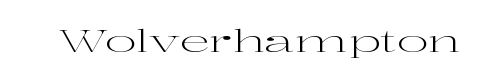
The image shows 30 px regular-weight, wide serif type, upright; set normal letter spacing, not underlined; high stroke contrast and a medium x-height.
